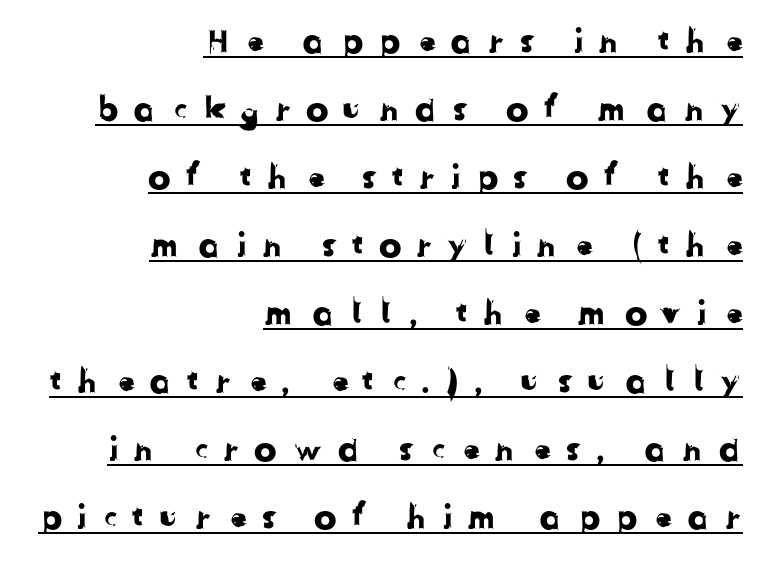
{"serif": "no", "width": "normal", "stroke_contrast": "low", "x_height": "medium", "monospaced": "no", "underline": "yes", "align": "right", "line_spacing": "loose", "line_spacing_ratio": 2.0, "letter_spacing": "wide", "letter_spacing_em": 0.41, "glyph_px": 34}
